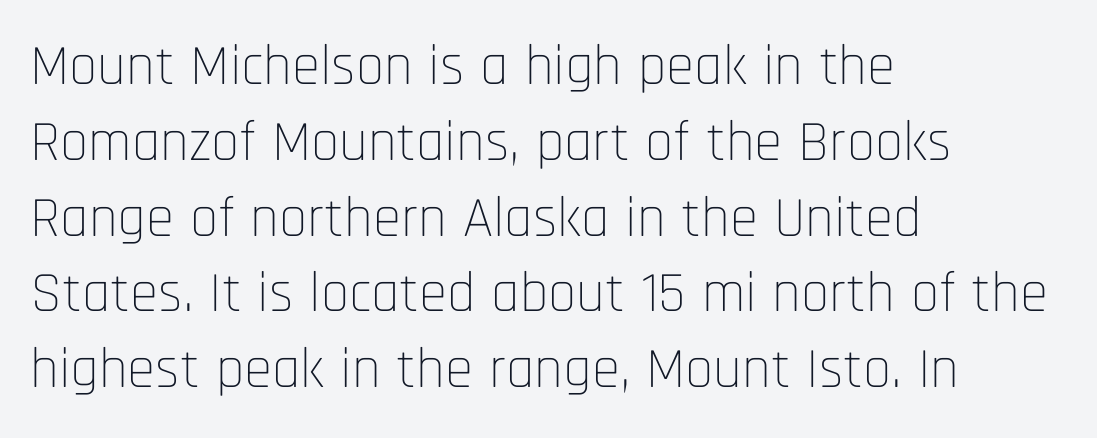
The image shows 57 px thin, condensed sans-serif type, upright; set left-aligned, normal line spacing (1.33x), normal letter spacing, not underlined; low stroke contrast and a large x-height.
